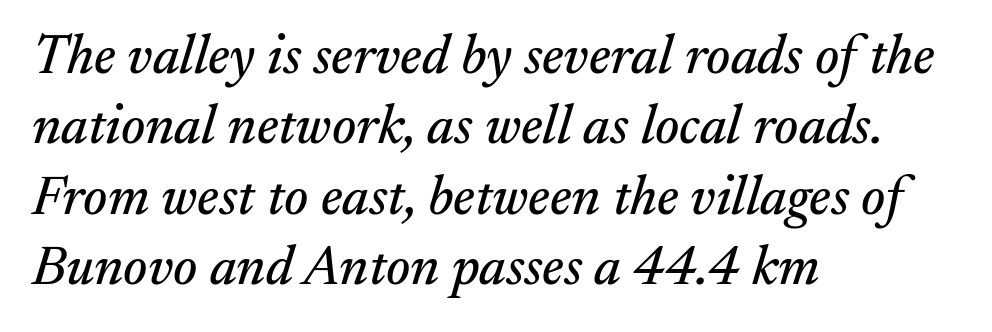
{"serif": "yes", "italic": "yes", "lean": "right", "slant_degrees": 17, "width": "normal", "stroke_contrast": "medium", "x_height": "small", "monospaced": "no", "underline": "no", "align": "left", "line_spacing": "normal", "line_spacing_ratio": 1.28, "letter_spacing": "normal", "letter_spacing_em": 0.0, "glyph_px": 55}
